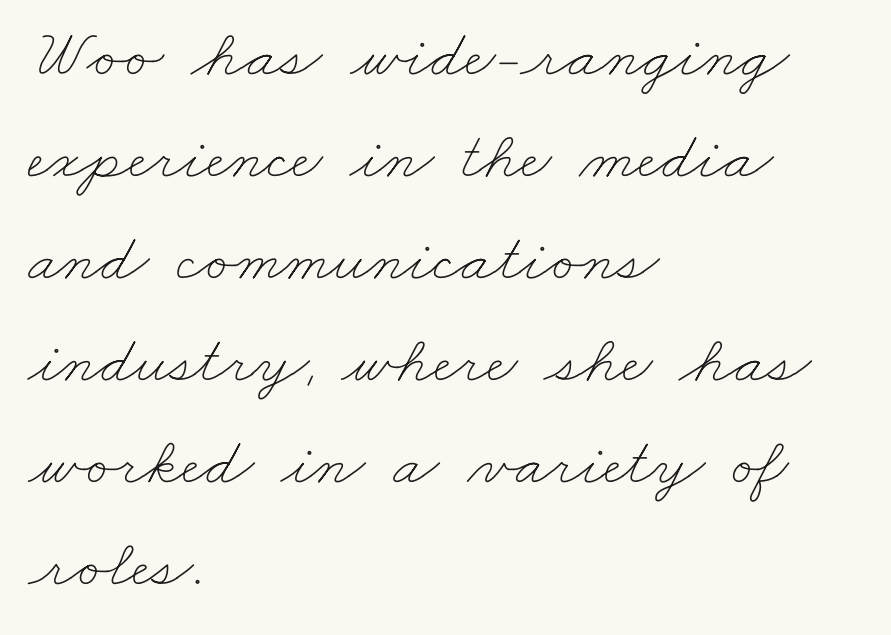
Stroke mass is kept to a normal reading level or below. The rendering keeps characters at their native spacing. Line starts are locked; line ends wander. Anything drawn beneath the words? Only blank space.
